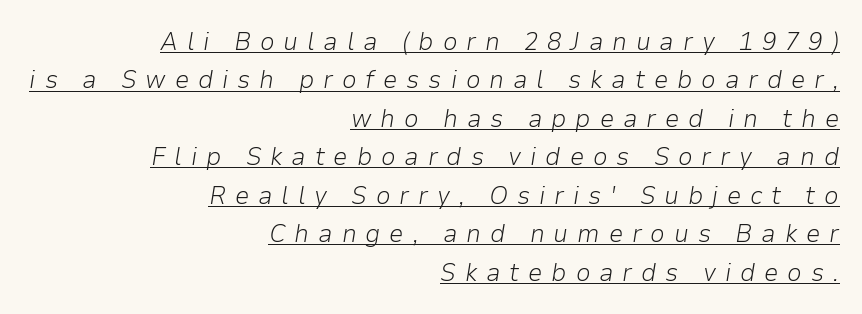
This sample uses an oblique cut, with every glyph tilted off the vertical. Glance below the letters and you will spot a drawn line. The letterforms sit at book weight or below. Glyph-to-glyph distance is far greater than everyday printed text.
